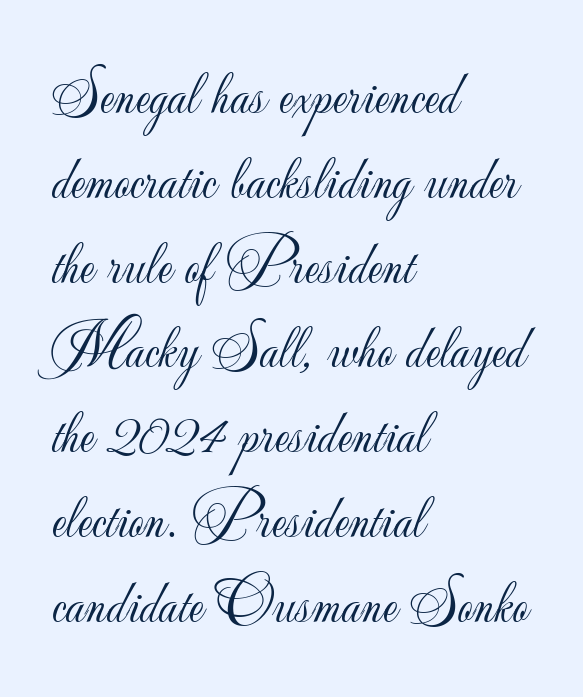
The image shows 61 px light sans-serif type; set left-aligned, normal line spacing (1.39x), normal letter spacing, not underlined; low stroke contrast and a small x-height.
